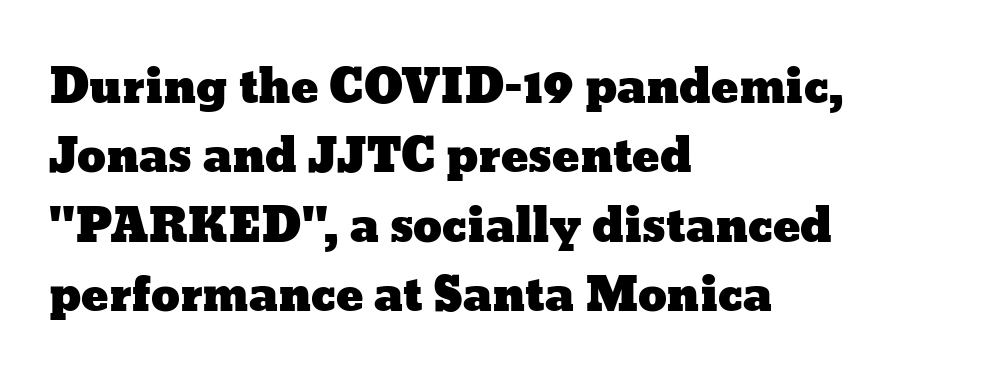
{"italic": "no", "width": "wide", "stroke_contrast": "low", "x_height": "medium", "monospaced": "no", "underline": "no", "align": "left", "line_spacing": "normal", "line_spacing_ratio": 1.51, "letter_spacing": "normal", "letter_spacing_em": 0.0, "glyph_px": 46}
